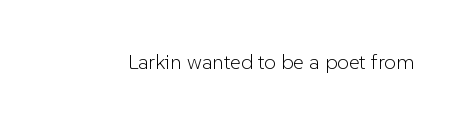
The image shows 21 px text type, upright; set normal letter spacing, not underlined.
